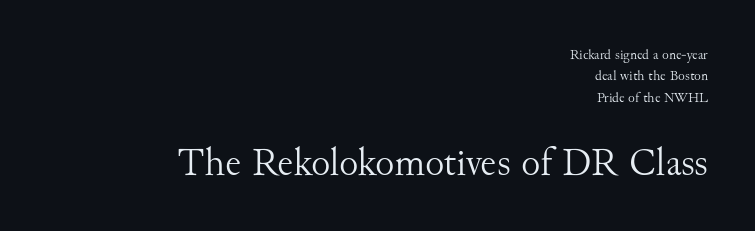
The image shows 40 px light serif type, upright; set right-aligned, normal line spacing (1.52x), normal letter spacing, not underlined; the second (bottom) block is 2.86x larger; medium stroke contrast and a small x-height.
